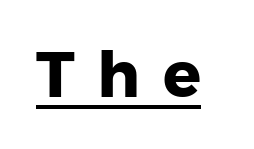
{"serif": "no", "italic": "no", "bold": "yes", "weight": "heavy", "width": "normal", "stroke_contrast": "low", "x_height": "medium", "monospaced": "no", "underline": "yes", "letter_spacing": "wide", "letter_spacing_em": 0.36, "glyph_px": 63}
